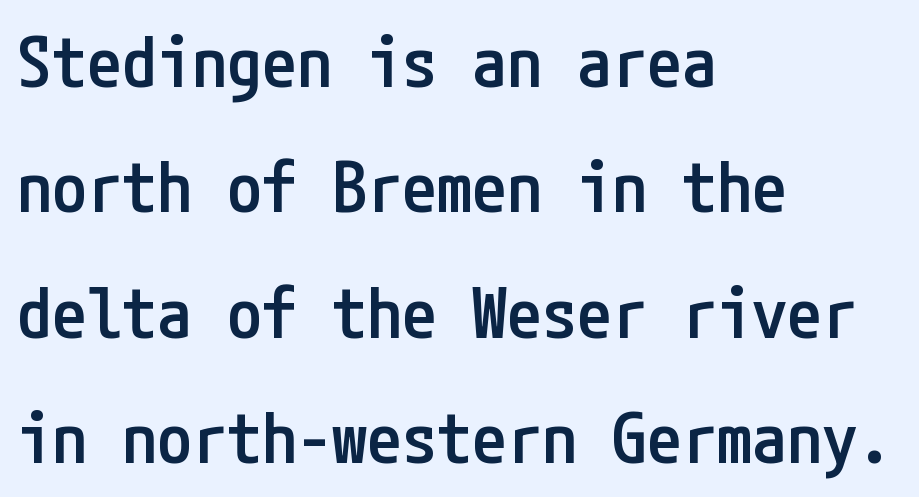
The image shows 70 px semibold, condensed sans-serif type, upright; set left-aligned, line spacing 1.79x, normal letter spacing, not underlined; low stroke contrast and a medium x-height.
